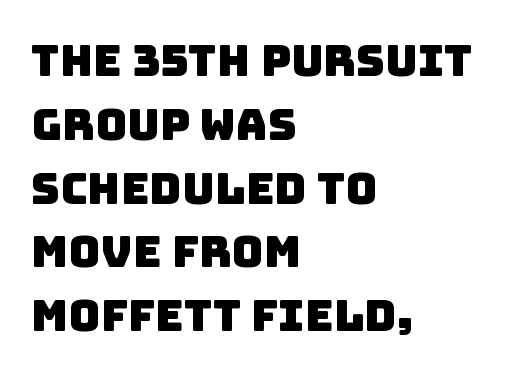
The image shows 44 px sans-serif type; set left-aligned, normal line spacing (1.45x), normal letter spacing, not underlined; low stroke contrast and a large x-height.
